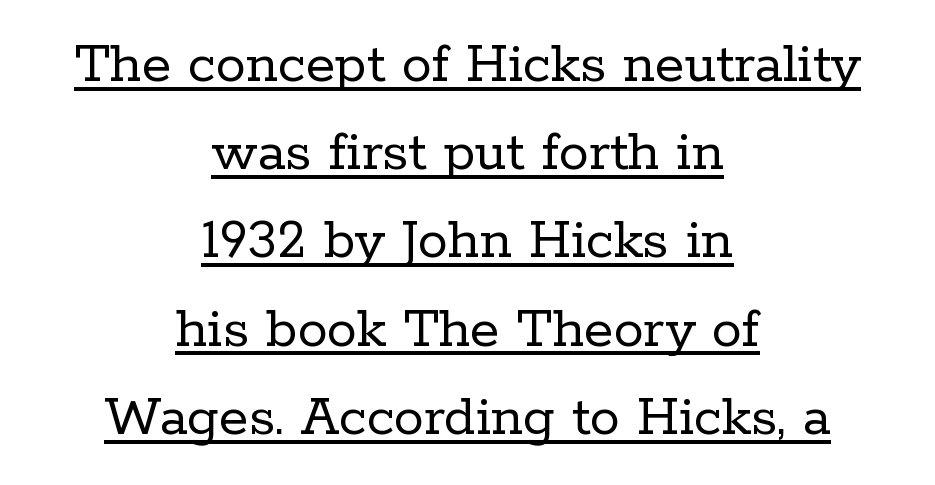
{"serif": "yes", "italic": "no", "bold": "no", "weight": "regular", "width": "normal", "stroke_contrast": "low", "x_height": "medium", "monospaced": "no", "underline": "yes", "align": "center", "line_spacing": "normal", "line_spacing_ratio": 1.47, "letter_spacing": "normal", "letter_spacing_em": 0.0, "glyph_px": 60}
